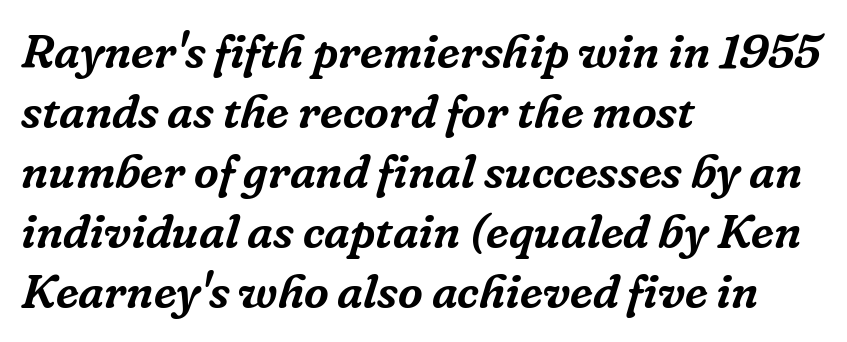
Q: Is the text italic (slanted)? A: Yes, it leans right by about 16 degrees.
Q: Is the typeface a serif or a sans-serif typeface? A: Serif.
Q: Is the text underlined? A: No.
Q: How is the paragraph aligned? A: Left-aligned.
Q: Is the spacing between letters normal or unusually wide? A: Normal.
Q: Is the spacing between lines tight, normal or loose? A: Normal.
Q: Width (condensed, normal, or wide)? A: Normal.
Q: Stroke contrast? A: Low.
Q: x-height? A: Medium.
Q: Monospaced? A: No.
